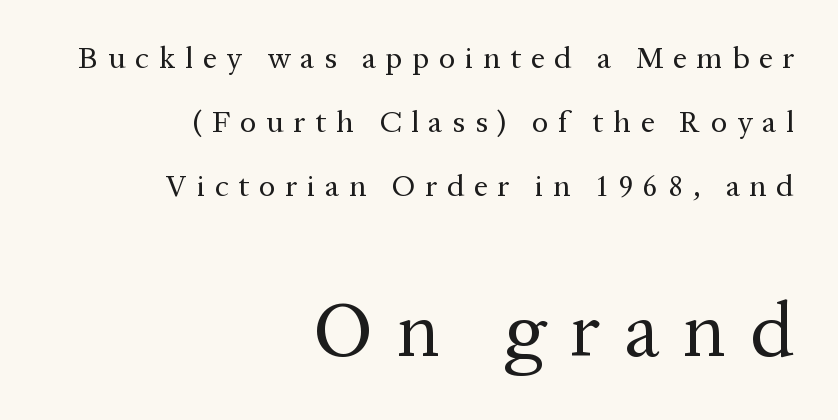
Q: Is the text bold? A: No.
Q: Is the text italic (slanted)? A: No, it is upright.
Q: Is the typeface a serif or a sans-serif typeface? A: Serif.
Q: Is the text underlined? A: No.
Q: How is the paragraph aligned? A: Right-aligned.
Q: Is the spacing between letters normal or unusually wide? A: Unusually wide.
Q: Is the spacing between lines tight, normal or loose? A: Loose.
Q: Which block of text is set in a larger size, the first (top) or the second (bottom)? A: The second (bottom) one.
Q: Width (condensed, normal, or wide)? A: Normal.
Q: Stroke contrast? A: Medium.
Q: x-height? A: Medium.
Q: Monospaced? A: No.
